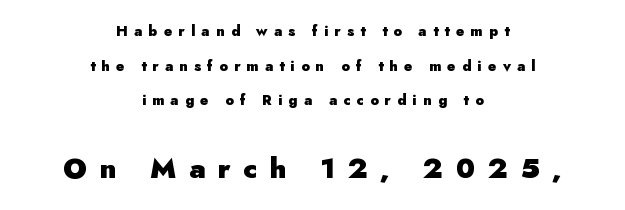
The image shows 28 px heavy sans-serif type, upright; set centered, loose line spacing (2.48x), unusually wide letter spacing (+0.45 em), not underlined; the second (bottom) block is 2.0x larger; low stroke contrast and a small x-height.
